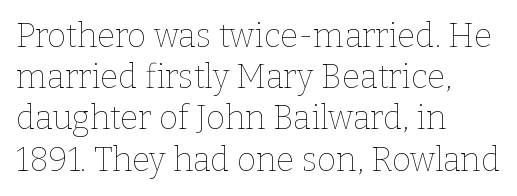
The image shows 33 px thin type, upright; set left-aligned, normal line spacing (1.25x), normal letter spacing, not underlined; low stroke contrast and a medium x-height.
